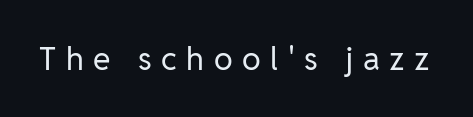
Tracking here is generous; glyphs stand well apart from one another. Bold? No — there's no thickening of the strokes. The words here are not underlined. Posture: vertical.
